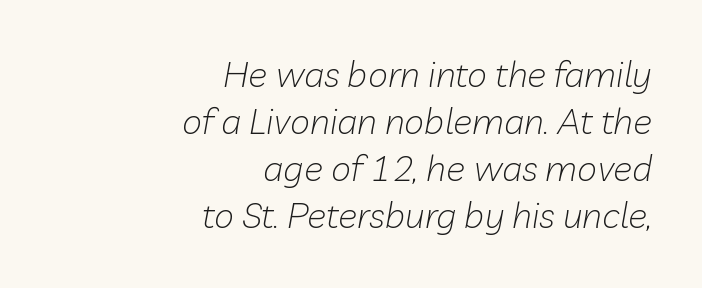
Q: Is the text bold? A: No.
Q: Is the text italic (slanted)? A: Yes, it leans right by about 10 degrees.
Q: Is the text underlined? A: No.
Q: How is the paragraph aligned? A: Right-aligned.
Q: Is the spacing between letters normal or unusually wide? A: Normal.
Q: Is the spacing between lines tight, normal or loose? A: Normal.
Q: Width (condensed, normal, or wide)? A: Normal.
Q: Stroke contrast? A: Low.
Q: x-height? A: Medium.
Q: Monospaced? A: No.
